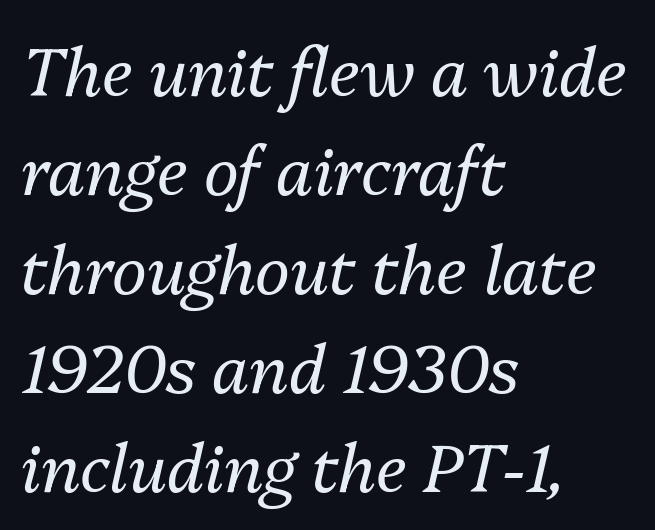
Quick note: italic. The passage shown is typed in a proportional face where columns would drift. Letters rest on an invisible, unmarked baseline. Letters have the restrained weight of plain body copy at most. Inter-character spacing is left at the font's built-in metrics.
